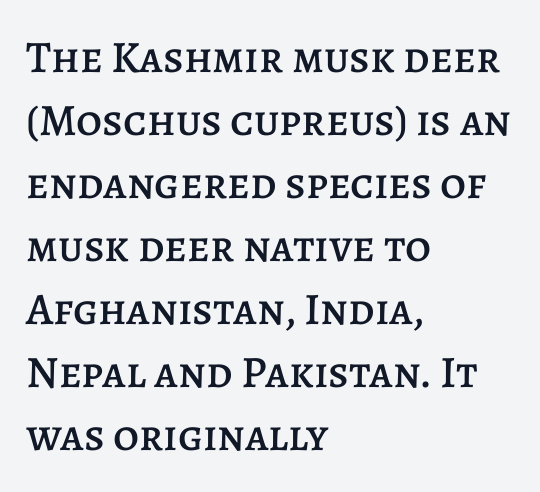
The image shows 45 px text type, upright; set left-aligned, normal line spacing (1.4x), normal letter spacing, not underlined; low stroke contrast and a large x-height.
